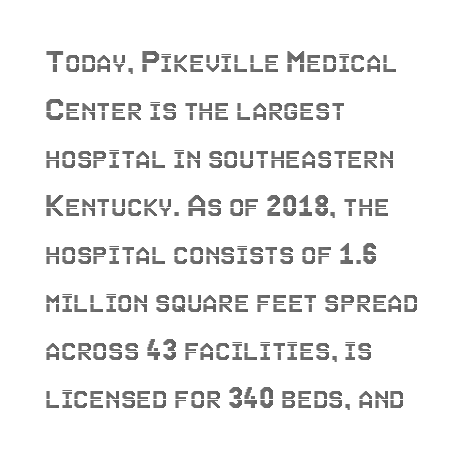
Underlining? Definitely not there. Varying glyph widths throughout — classic text-font behaviour. Short note: letters normally spaced. The space between consecutive lines is moderate. Caption: multi-line text, flush left, ragged right. You can tell it's not italic because the verticals are truly vertical.
